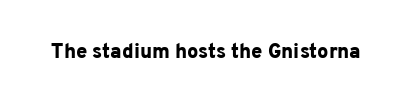
Q: Is the text bold? A: Yes.
Q: Is the text italic (slanted)? A: No, it is upright.
Q: Is the text underlined? A: No.
Q: Is the spacing between letters normal or unusually wide? A: Normal.
